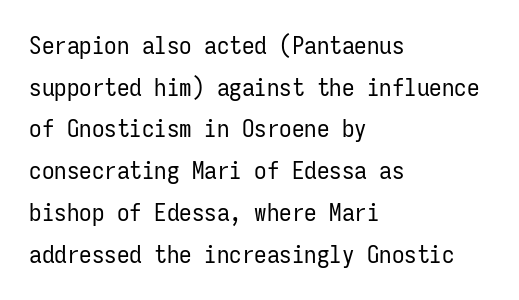
{"italic": "no", "bold": "no", "underline": "no", "align": "left", "line_spacing": "normal", "line_spacing_ratio": 1.67, "letter_spacing": "normal", "letter_spacing_em": 0.0, "glyph_px": 25}
